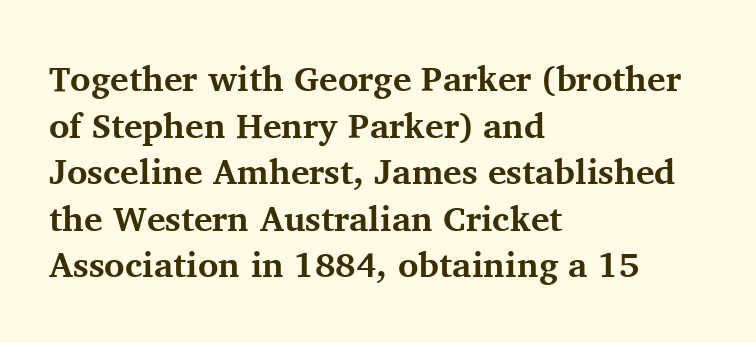
The image shows 35 px bold serif type, upright; set left-aligned, normal line spacing (1.33x), normal letter spacing, not underlined; medium stroke contrast and a medium x-height.
